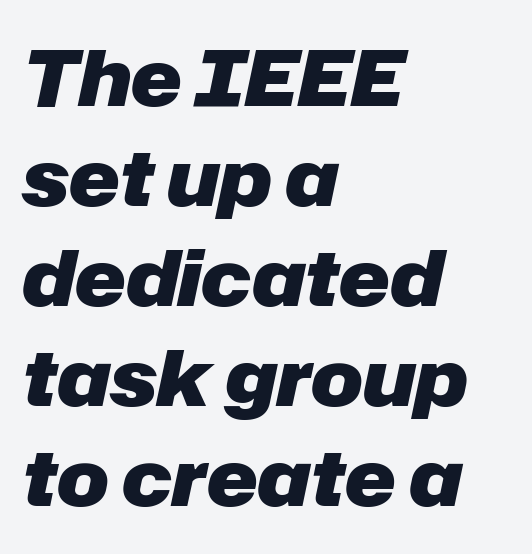
{"italic": "yes", "lean": "right", "slant_degrees": 12, "bold": "yes", "weight": "heavy", "width": "normal", "stroke_contrast": "low", "x_height": "medium", "monospaced": "no", "underline": "no", "align": "left", "line_spacing": "normal", "line_spacing_ratio": 1.3, "letter_spacing": "normal", "letter_spacing_em": 0.0, "glyph_px": 77}
